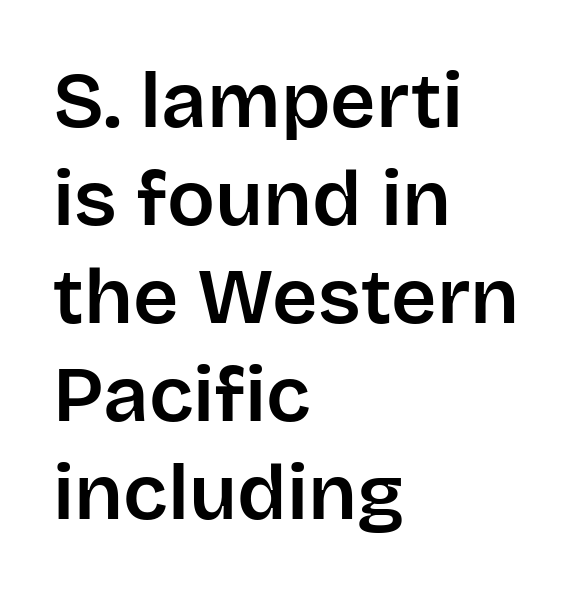
The specimen omits any rule beneath the text block's lines. The face used here is proportionally spaced, like ordinary book or web type. Each word holds together tightly as a unit, with standard inter-letter gaps. The letters stand upright; this is a roman face. Nope, no serifs anywhere on these letters. In CSS terms this would be text-align: left.
